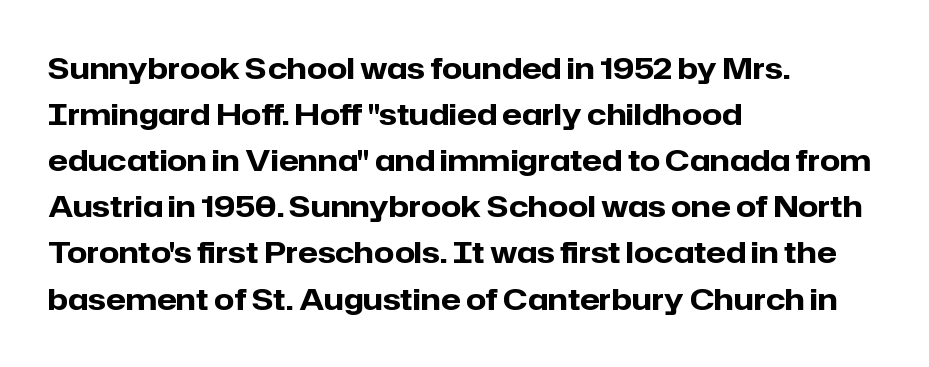
{"serif": "no", "italic": "no", "bold": "yes", "weight": "heavy", "width": "normal", "stroke_contrast": "low", "x_height": "medium", "monospaced": "no", "underline": "no", "align": "left", "line_spacing": "normal", "line_spacing_ratio": 1.59, "letter_spacing": "normal", "letter_spacing_em": 0.0, "glyph_px": 29}
